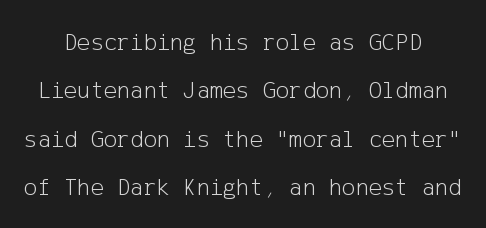
The image shows 25 px text type, upright; set loose line spacing (1.94x), normal letter spacing, not underlined.
